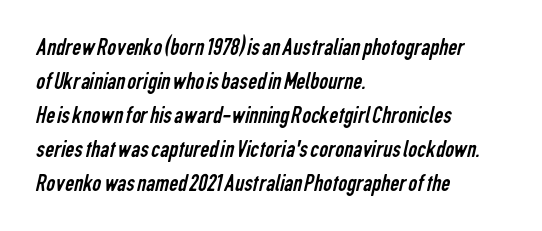
The image shows 25 px text type; set left-aligned, normal line spacing (1.36x), normal letter spacing, not underlined.
